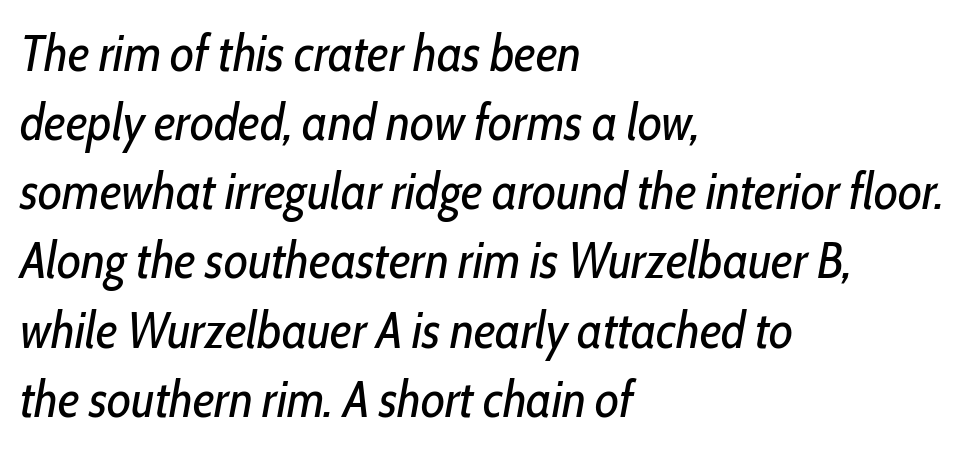
Q: Is the text bold? A: No.
Q: Is the text italic (slanted)? A: Yes, it leans right by about 10 degrees.
Q: Is the text underlined? A: No.
Q: How is the paragraph aligned? A: Left-aligned.
Q: Is the spacing between letters normal or unusually wide? A: Normal.
Q: Is the spacing between lines tight, normal or loose? A: Normal.
Q: Width (condensed, normal, or wide)? A: Condensed.
Q: Stroke contrast? A: Low.
Q: x-height? A: Medium.
Q: Monospaced? A: No.
